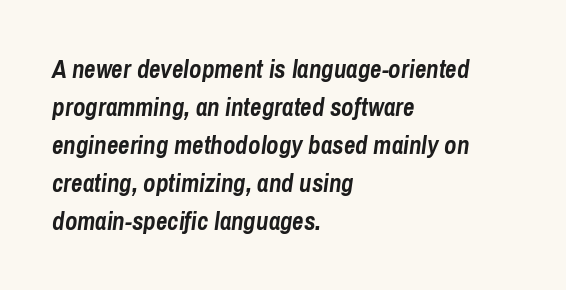
Q: Is the text bold? A: Yes.
Q: Is the text italic (slanted)? A: Yes, it leans right by about 8 degrees.
Q: Is the text underlined? A: No.
Q: How is the paragraph aligned? A: Left-aligned.
Q: Is the spacing between letters normal or unusually wide? A: Normal.
Q: Is the spacing between lines tight, normal or loose? A: Normal.
